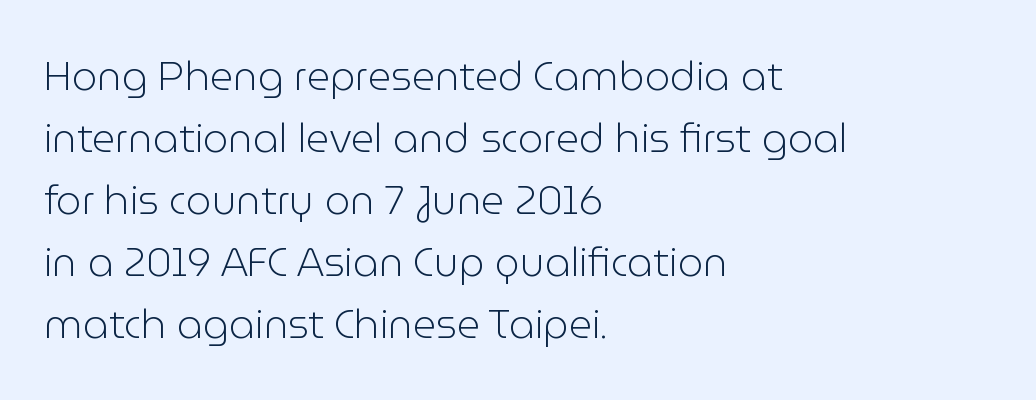
The image shows 40 px light sans-serif type, upright; set left-aligned, normal line spacing (1.55x), normal letter spacing, not underlined; low stroke contrast and a medium x-height.
